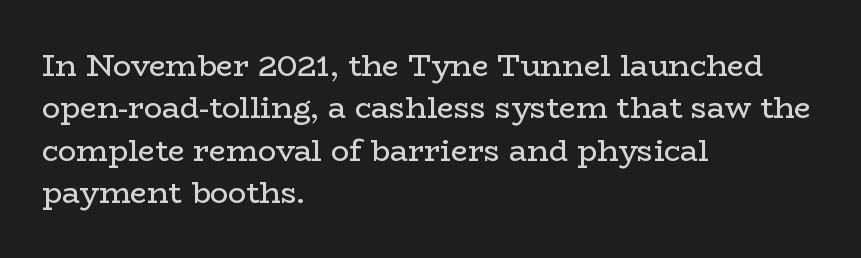
{"serif": "yes", "italic": "no", "bold": "no", "weight": "regular", "width": "wide", "stroke_contrast": "low", "x_height": "medium", "monospaced": "no", "underline": "no", "align": "left", "line_spacing": "normal", "line_spacing_ratio": 1.41, "letter_spacing": "normal", "letter_spacing_em": 0.0, "glyph_px": 30}
